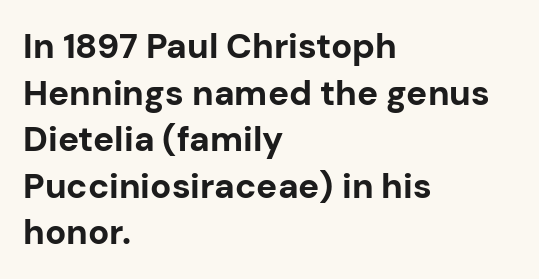
Do the characters align in a grid? No, the font is proportional. Every row of glyphs begins at an identical x-position on the left. The line-height multiplier appears to be the usual default. Descenders are the only things crossing below the line. Students, this is bold: see how much ink each stroke carries. In terms of posture, this sample is upright.
